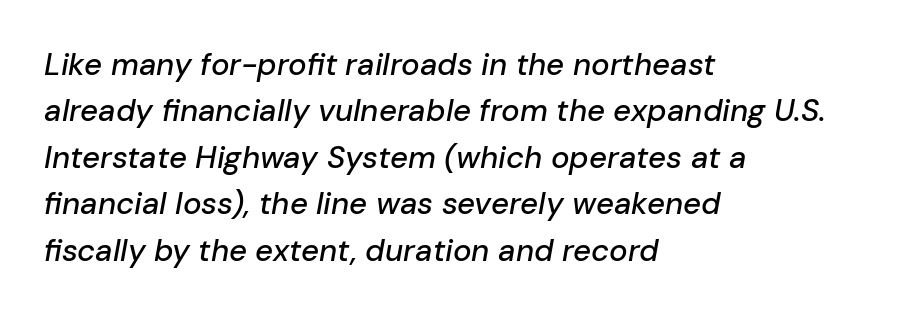
Q: Is the text italic (slanted)? A: Yes, it leans right by about 10 degrees.
Q: Is the text underlined? A: No.
Q: How is the paragraph aligned? A: Left-aligned.
Q: Is the spacing between letters normal or unusually wide? A: Normal.
Q: Is the spacing between lines tight, normal or loose? A: Normal.
Q: Width (condensed, normal, or wide)? A: Normal.
Q: Stroke contrast? A: Low.
Q: x-height? A: Medium.
Q: Monospaced? A: No.
